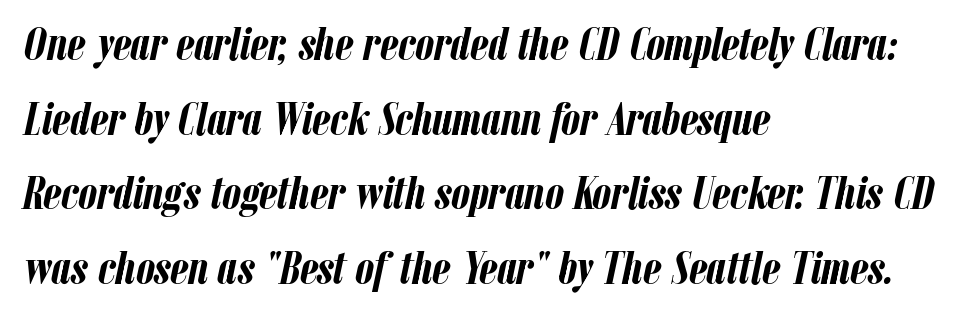
{"italic": "yes", "lean": "right", "slant_degrees": 12, "bold": "yes", "weight": "semibold", "width": "condensed", "stroke_contrast": "low", "x_height": "medium", "monospaced": "no", "underline": "no", "align": "left", "line_spacing": "normal", "line_spacing_ratio": 1.59, "letter_spacing": "normal", "letter_spacing_em": 0.0, "glyph_px": 47}
